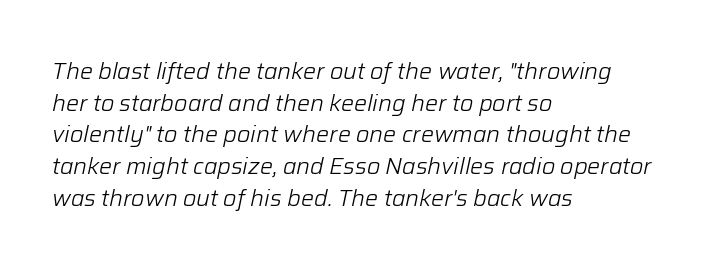
The image shows 23 px text type, italic (leaning right); set left-aligned, normal line spacing (1.38x), normal letter spacing, not underlined.
